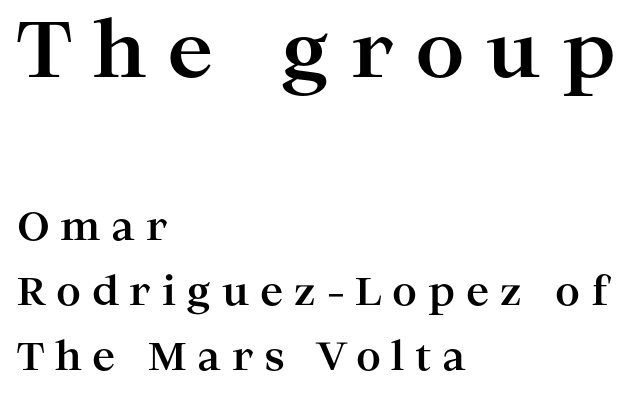
Q: Is the text bold? A: Yes.
Q: Is the text italic (slanted)? A: No, it is upright.
Q: Is the typeface a serif or a sans-serif typeface? A: Serif.
Q: Is the text underlined? A: No.
Q: How is the paragraph aligned? A: Left-aligned.
Q: Is the spacing between letters normal or unusually wide? A: Unusually wide.
Q: Is the spacing between lines tight, normal or loose? A: Normal.
Q: Which block of text is set in a larger size, the first (top) or the second (bottom)? A: The first (top) one.
Q: Width (condensed, normal, or wide)? A: Wide.
Q: Stroke contrast? A: High.
Q: x-height? A: Medium.
Q: Monospaced? A: No.
